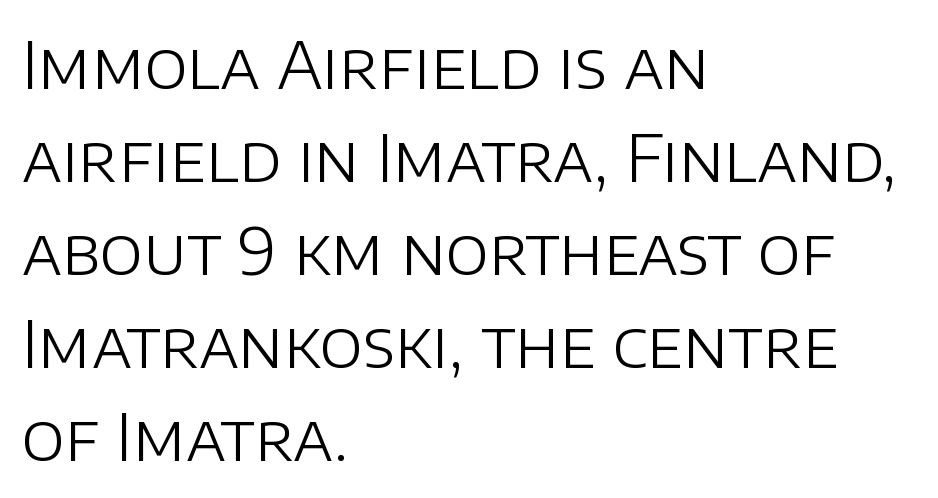
Q: Is the text bold? A: No.
Q: Is the text italic (slanted)? A: No, it is upright.
Q: Is the typeface a serif or a sans-serif typeface? A: Sans-serif.
Q: Is the text underlined? A: No.
Q: How is the paragraph aligned? A: Left-aligned.
Q: Is the spacing between letters normal or unusually wide? A: Normal.
Q: Is the spacing between lines tight, normal or loose? A: Normal.
Q: Width (condensed, normal, or wide)? A: Normal.
Q: Stroke contrast? A: Low.
Q: x-height? A: Large.
Q: Monospaced? A: No.
